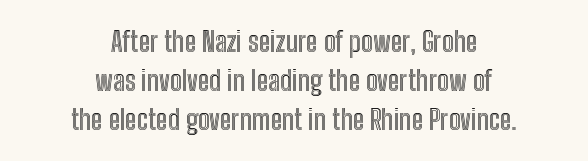
{"italic": "no", "width": "condensed", "x_height": "medium", "monospaced": "no", "underline": "no", "align": "center", "line_spacing": "normal", "line_spacing_ratio": 1.4, "letter_spacing": "normal", "letter_spacing_em": 0.0, "glyph_px": 28}
